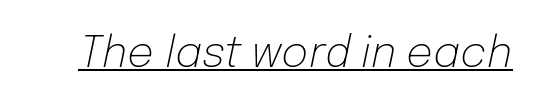
The image shows 42 px light type, italic (leaning right); set normal letter spacing, underlined; low stroke contrast and a medium x-height.
